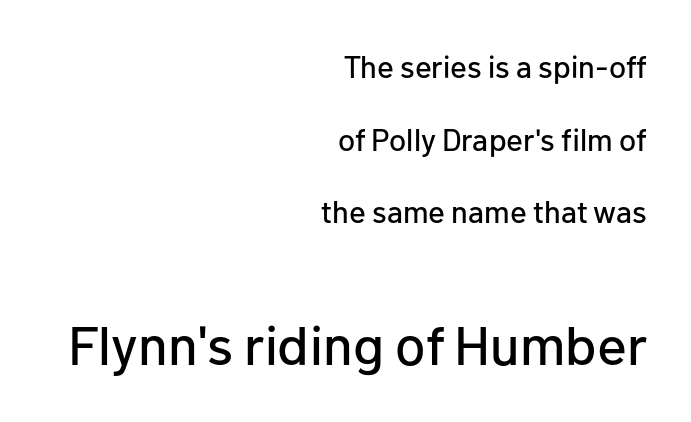
Loosely led — the rows are spread out. A roman cut, with each character standing at attention. The area under the type is left untouched. Letterform terminals end flat and unadorned throughout the passage. Varying glyph widths throughout — classic text-font behaviour.
